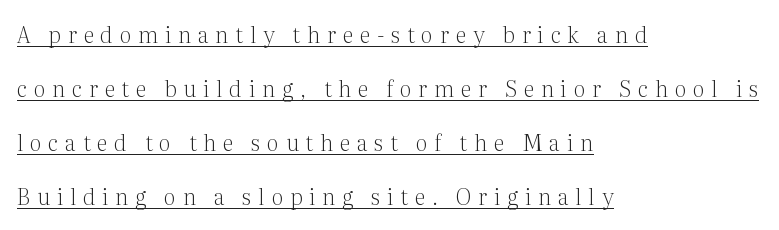
Q: Is the text bold? A: No.
Q: Is the text italic (slanted)? A: No, it is upright.
Q: Is the text underlined? A: Yes.
Q: How is the paragraph aligned? A: Left-aligned.
Q: Is the spacing between letters normal or unusually wide? A: Unusually wide.
Q: Is the spacing between lines tight, normal or loose? A: Loose.
